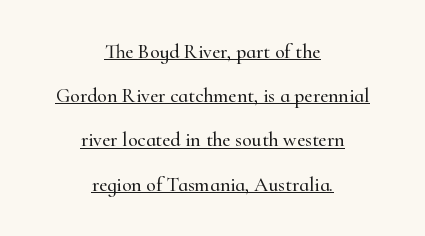
Q: Is the text italic (slanted)? A: No, it is upright.
Q: Is the text underlined? A: Yes.
Q: How is the paragraph aligned? A: Centered.
Q: Is the spacing between letters normal or unusually wide? A: Normal.
Q: Is the spacing between lines tight, normal or loose? A: Loose.
